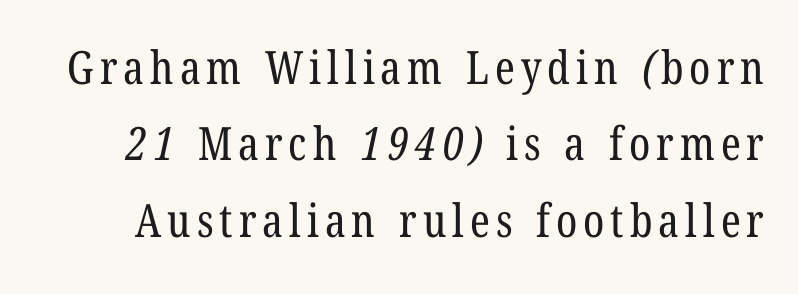
Q: Is the text bold? A: No.
Q: Is the typeface a serif or a sans-serif typeface? A: Serif.
Q: Is the text underlined? A: No.
Q: Is the spacing between lines tight, normal or loose? A: Normal.
Q: Width (condensed, normal, or wide)? A: Condensed.
Q: Stroke contrast? A: Low.
Q: x-height? A: Medium.
Q: Monospaced? A: No.
